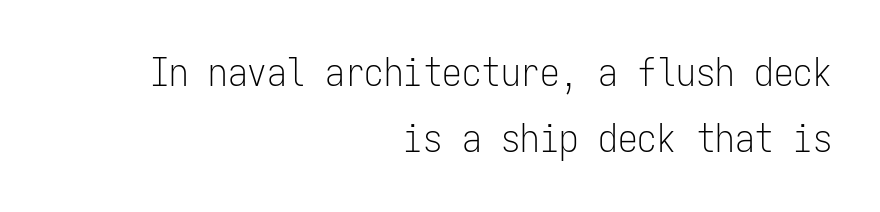
{"serif": "no", "italic": "no", "bold": "no", "weight": "light", "width": "condensed", "stroke_contrast": "low", "x_height": "medium", "monospaced": "yes", "underline": "no", "align": "right", "line_spacing": "normal", "line_spacing_ratio": 1.68, "letter_spacing": "normal", "letter_spacing_em": 0.0, "glyph_px": 39}
